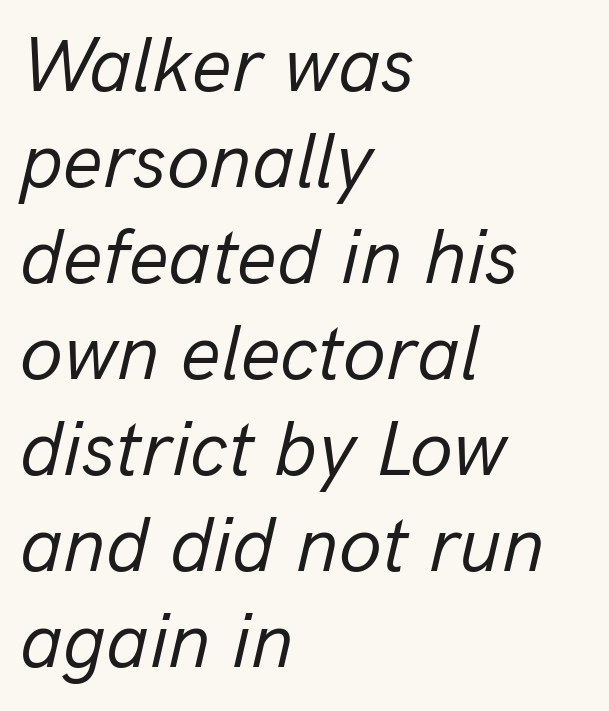
{"italic": "yes", "lean": "right", "slant_degrees": 13, "bold": "no", "weight": "regular", "width": "normal", "stroke_contrast": "low", "x_height": "medium", "monospaced": "no", "underline": "no", "align": "left", "line_spacing_ratio": 1.23, "letter_spacing": "normal", "letter_spacing_em": 0.0, "glyph_px": 78}
